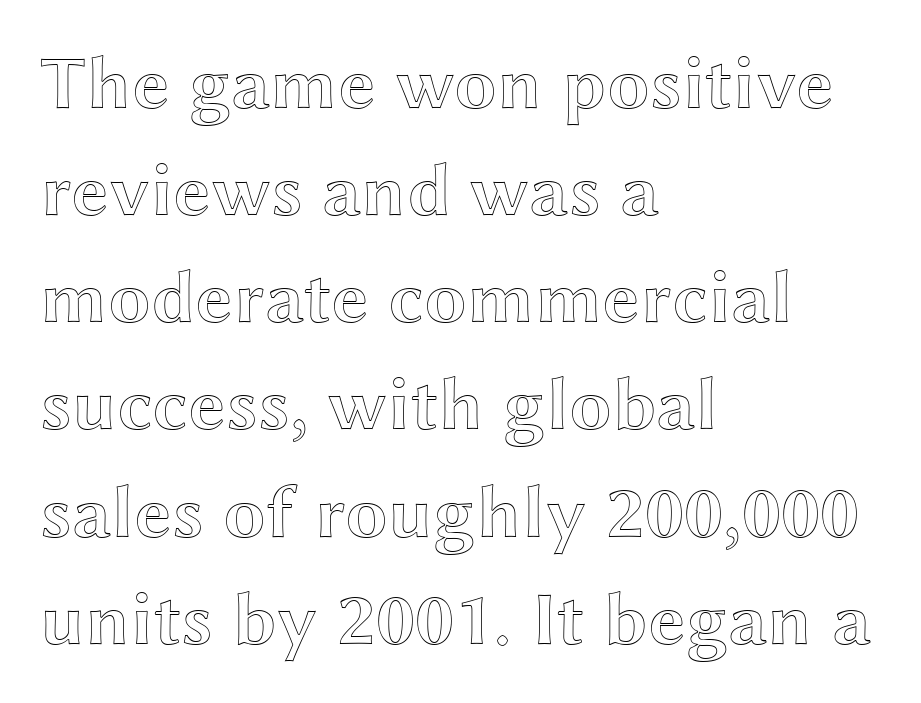
Interline gaps are of average width in this sample. A clean baseline with only descenders dipping below it. Note the varied advance widths — an 'i' is clearly narrower than an 'm'. Default kerning and tracking; the words read as compact shapes. Style check: upright.
